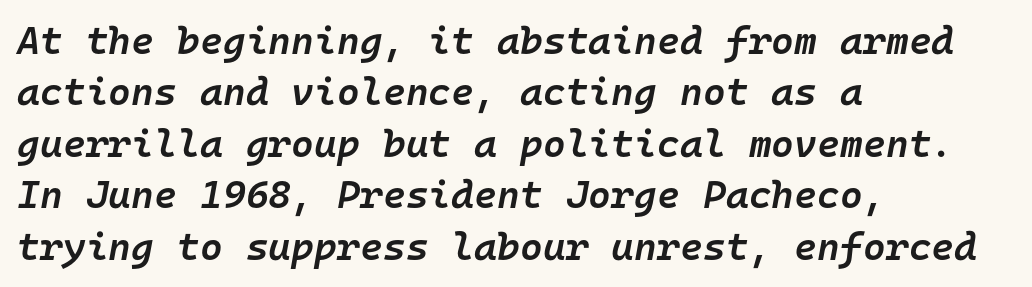
Nobody drew a line under any word here. Honestly, the letter spacing is just normal — you wouldn't notice it. Whoever set this chose a conventional vertical rhythm. Every character here occupies the same horizontal width, giving the sample a typewriter-like rhythm.
